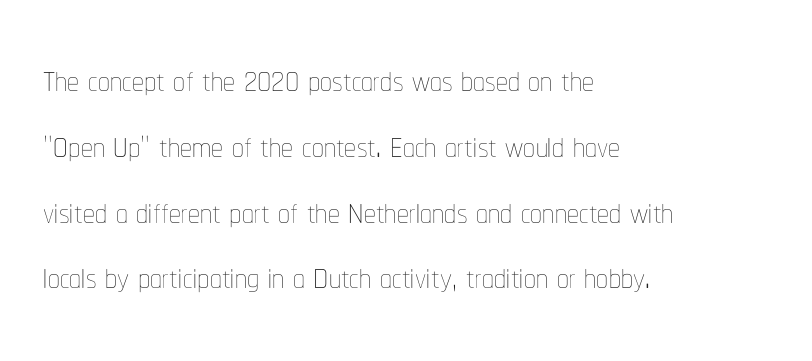
Q: Is the text bold? A: No.
Q: Is the text italic (slanted)? A: No, it is upright.
Q: Is the text underlined? A: No.
Q: How is the paragraph aligned? A: Left-aligned.
Q: Is the spacing between letters normal or unusually wide? A: Normal.
Q: Is the spacing between lines tight, normal or loose? A: Normal.
Q: Width (condensed, normal, or wide)? A: Condensed.
Q: Stroke contrast? A: Low.
Q: x-height? A: Medium.
Q: Monospaced? A: No.
